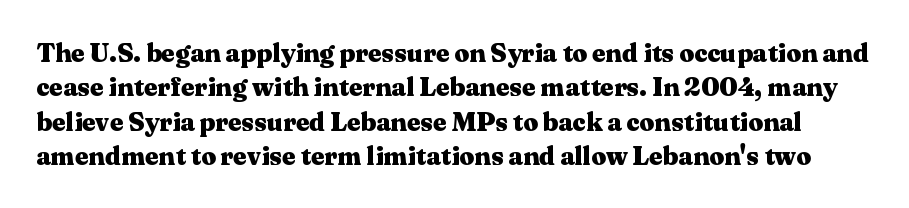
{"italic": "no", "bold": "yes", "underline": "no", "line_spacing": "normal", "line_spacing_ratio": 1.32, "letter_spacing": "normal", "letter_spacing_em": 0.0, "glyph_px": 26}
